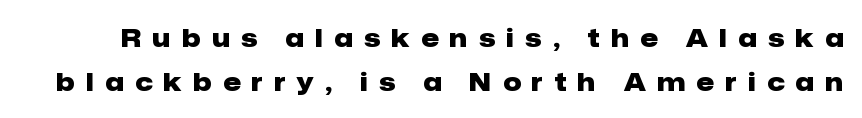
{"italic": "no", "bold": "yes", "underline": "no", "line_spacing_ratio": 1.75, "letter_spacing": "wide", "letter_spacing_em": 0.46, "glyph_px": 25}
